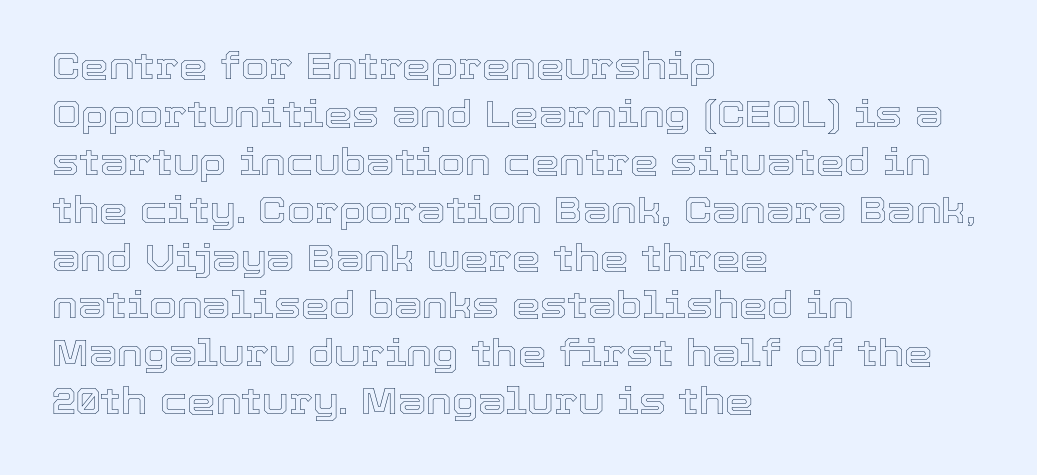
Q: Is the text italic (slanted)? A: No, it is upright.
Q: Is the text underlined? A: No.
Q: How is the paragraph aligned? A: Left-aligned.
Q: Is the spacing between letters normal or unusually wide? A: Normal.
Q: Is the spacing between lines tight, normal or loose? A: Normal.
Q: Width (condensed, normal, or wide)? A: Normal.
Q: x-height? A: Medium.
Q: Monospaced? A: No.
